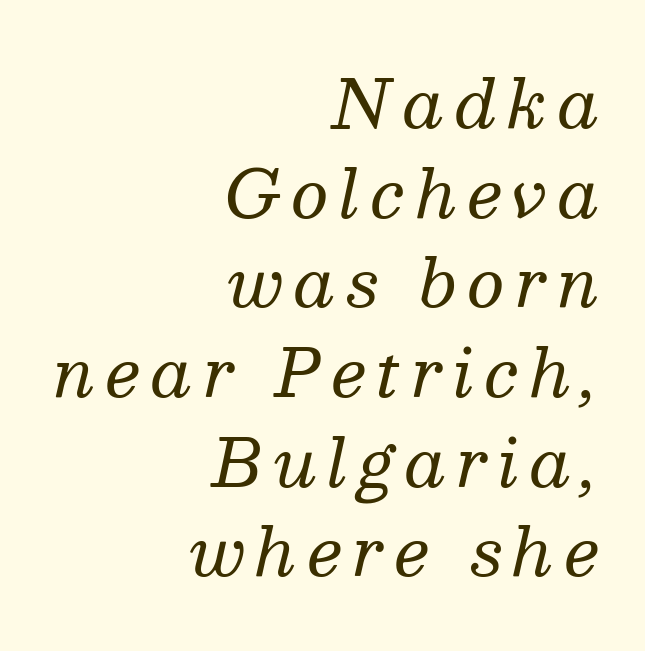
Q: Is the text bold? A: No.
Q: Is the text italic (slanted)? A: Yes, it leans right by about 13 degrees.
Q: Is the typeface a serif or a sans-serif typeface? A: Serif.
Q: Is the text underlined? A: No.
Q: How is the paragraph aligned? A: Right-aligned.
Q: Is the spacing between lines tight, normal or loose? A: Normal.
Q: Width (condensed, normal, or wide)? A: Normal.
Q: Stroke contrast? A: Medium.
Q: x-height? A: Medium.
Q: Monospaced? A: No.
